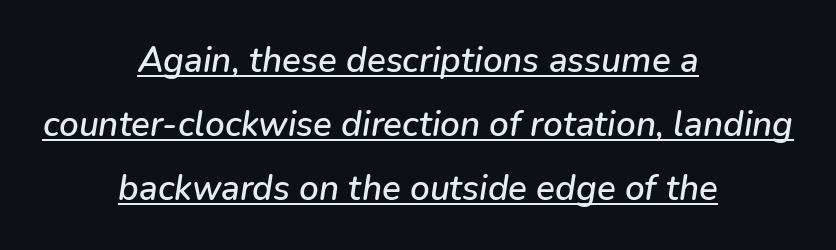
Q: Is the text italic (slanted)? A: Yes, it leans right by about 9 degrees.
Q: Is the text underlined? A: Yes.
Q: How is the paragraph aligned? A: Centered.
Q: Is the spacing between letters normal or unusually wide? A: Normal.
Q: Width (condensed, normal, or wide)? A: Normal.
Q: Stroke contrast? A: Low.
Q: x-height? A: Medium.
Q: Monospaced? A: No.
